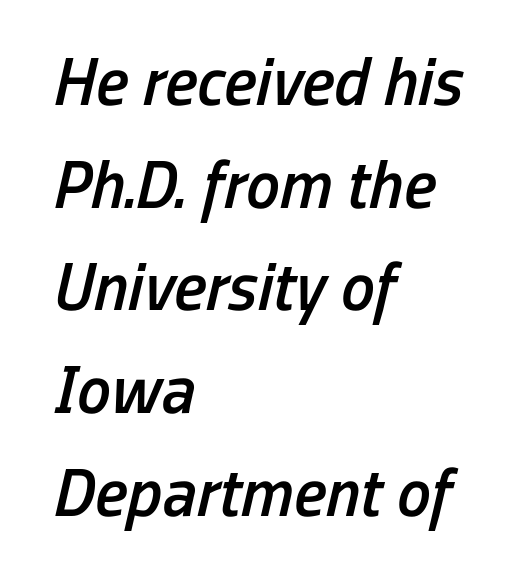
The rendering uses a moderate line-height, typical for paragraphs. The rendering anchors every line to the left-hand side. The text carries the slant typical of an italic or oblique font. The passage shown is not underscored anywhere. Observe the ordinary spacing: letters are neighbours, not strangers. Summary of weight: moderately heavy, a semibold.
